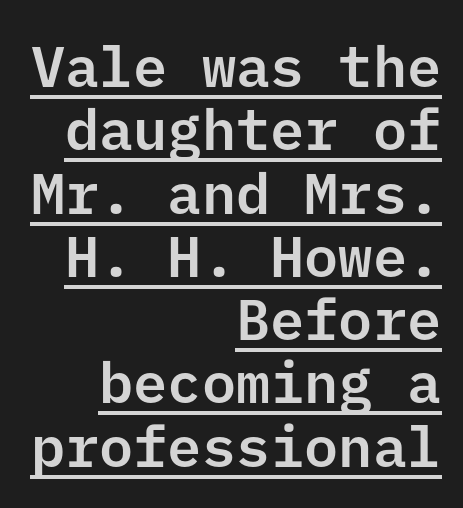
Q: Is the text italic (slanted)? A: No, it is upright.
Q: Is the typeface a serif or a sans-serif typeface? A: Sans-serif.
Q: Is the text underlined? A: Yes.
Q: How is the paragraph aligned? A: Right-aligned.
Q: Is the spacing between letters normal or unusually wide? A: Normal.
Q: Is the spacing between lines tight, normal or loose? A: Tight.
Q: Width (condensed, normal, or wide)? A: Normal.
Q: Stroke contrast? A: Low.
Q: x-height? A: Medium.
